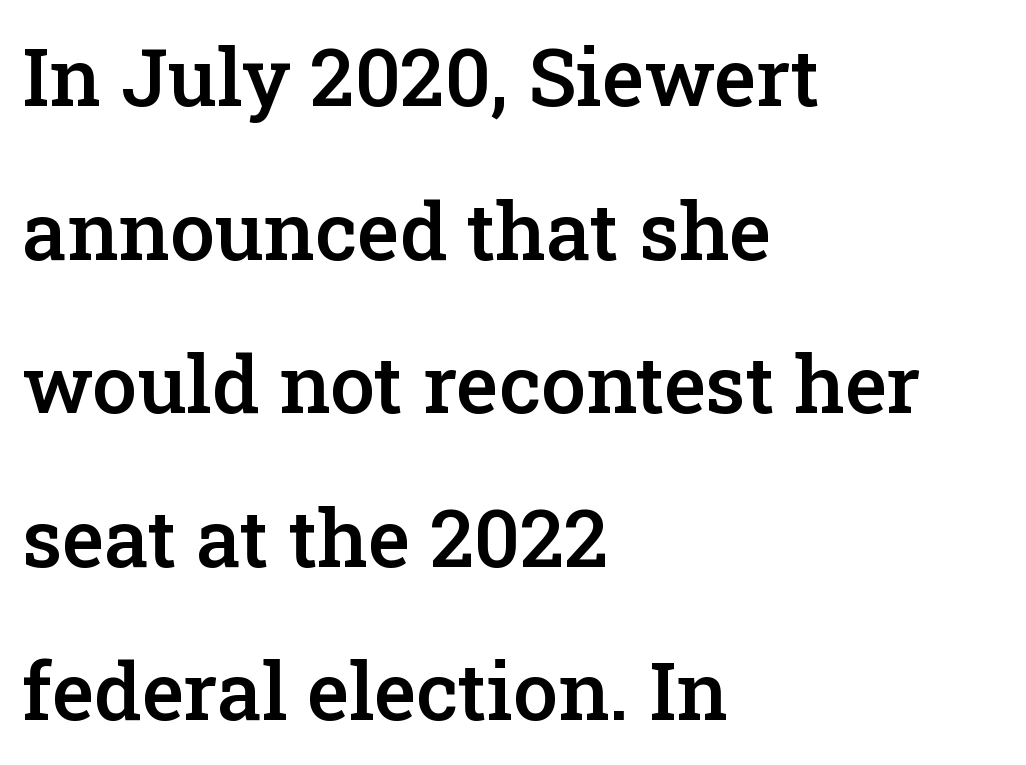
Q: Is the text bold? A: Semi-bold.
Q: Is the text italic (slanted)? A: No, it is upright.
Q: Is the typeface a serif or a sans-serif typeface? A: Serif.
Q: Is the text underlined? A: No.
Q: How is the paragraph aligned? A: Left-aligned.
Q: Is the spacing between letters normal or unusually wide? A: Normal.
Q: Is the spacing between lines tight, normal or loose? A: Loose.
Q: Width (condensed, normal, or wide)? A: Normal.
Q: Stroke contrast? A: Low.
Q: x-height? A: Medium.
Q: Monospaced? A: No.
